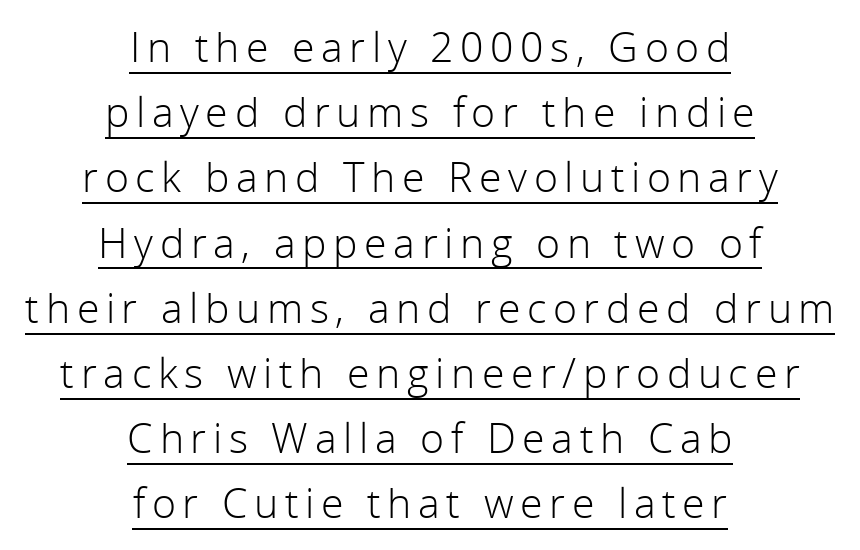
Every word sits above its own underline. Short and long lines alike share a common midpoint. The designer left line spacing at the default. A sans-serif font was chosen for this passage.
